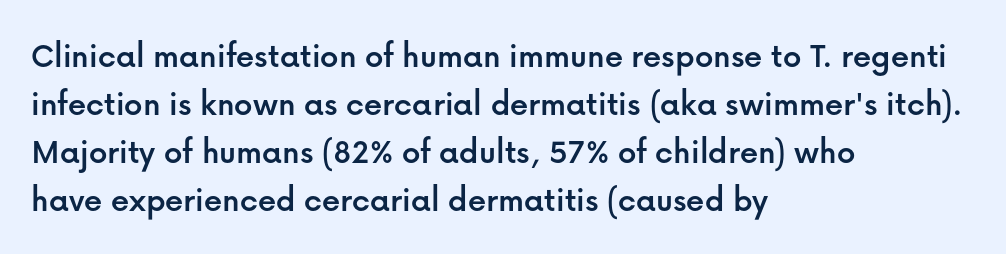
Q: Is the text italic (slanted)? A: No, it is upright.
Q: Is the typeface a serif or a sans-serif typeface? A: Sans-serif.
Q: Is the text underlined? A: No.
Q: How is the paragraph aligned? A: Left-aligned.
Q: Is the spacing between letters normal or unusually wide? A: Normal.
Q: Is the spacing between lines tight, normal or loose? A: Normal.
Q: Width (condensed, normal, or wide)? A: Normal.
Q: Stroke contrast? A: Low.
Q: x-height? A: Medium.
Q: Monospaced? A: No.
